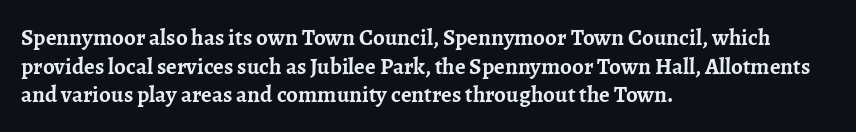
Every character sits straight up, as roman type does. Stroke thickness is high; the sample reads as a true bold. Inter-character spacing is left at the font's built-in metrics. Casual observation: everything's shoved over to the left. The specimen omits any rule beneath the text block's lines.
